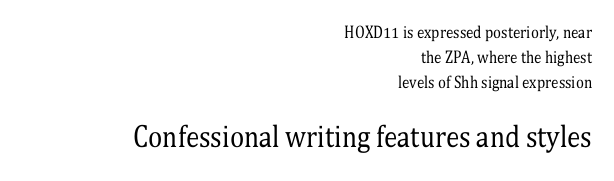
The image shows 27 px text type, upright; set right-aligned, normal line spacing (1.67x), normal letter spacing, not underlined; the second (bottom) block is 1.8x larger.
